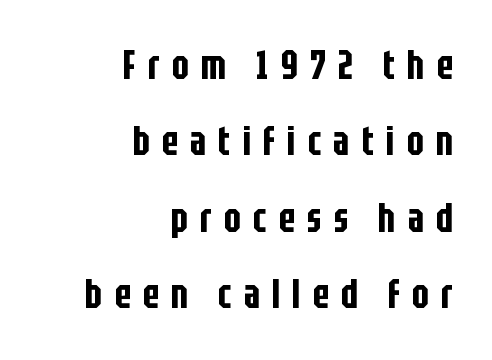
The image shows 40 px condensed sans-serif type, upright; set right-aligned, loose line spacing (1.91x), unusually wide letter spacing (+0.3 em), not underlined; low stroke contrast and a large x-height.
